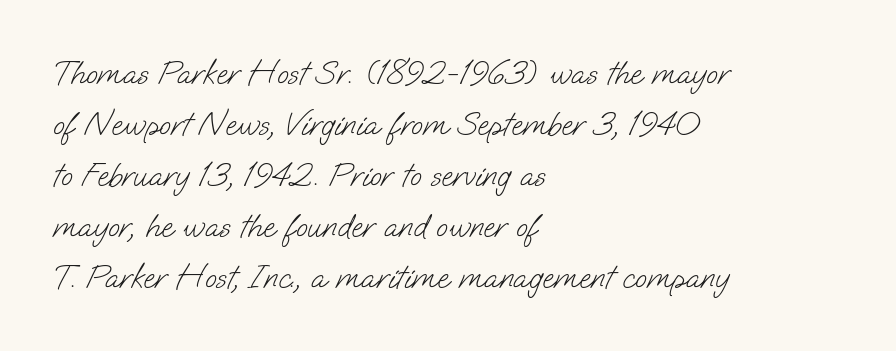
Type without underlining. The letters look calm and open, with moderate or lighter stems. The passage shown has conventional tracking throughout. Where is the straight margin? On the left. A normal amount of white space separates one row of letters from the next. Font category for this specimen: sans-serif.
